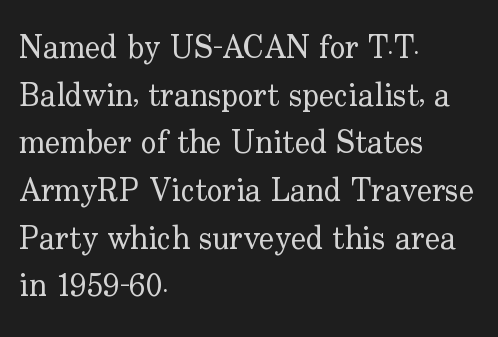
The image shows 32 px regular-weight serif type, upright; set left-aligned, normal line spacing (1.49x), normal letter spacing, not underlined; low stroke contrast and a small x-height.
